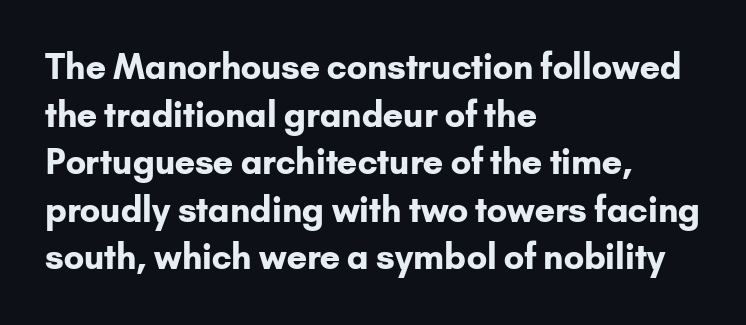
{"serif": "no", "italic": "no", "bold": "yes", "weight": "bold", "width": "normal", "stroke_contrast": "low", "x_height": "small", "monospaced": "no", "underline": "no", "align": "left", "line_spacing": "normal", "line_spacing_ratio": 1.4, "letter_spacing": "normal", "letter_spacing_em": 0.0, "glyph_px": 34}
